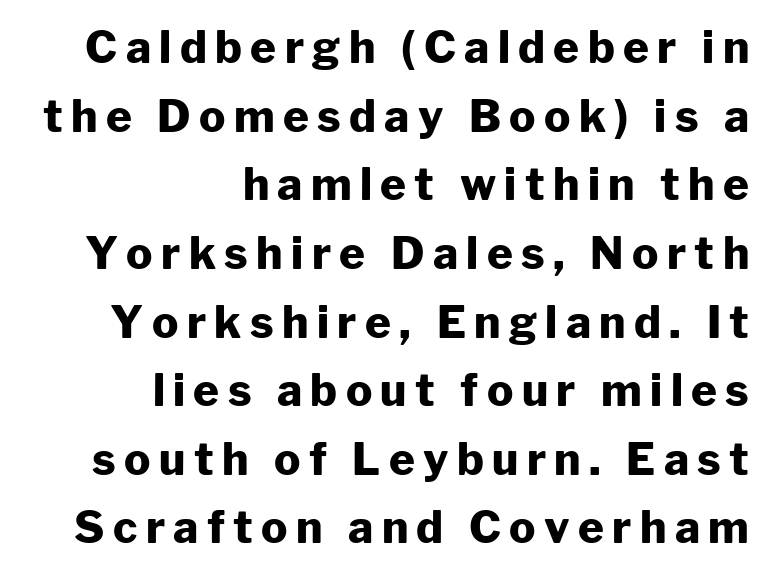
The image shows 44 px heavy sans-serif type, upright; set right-aligned, normal line spacing (1.56x), not underlined; low stroke contrast and a medium x-height.
